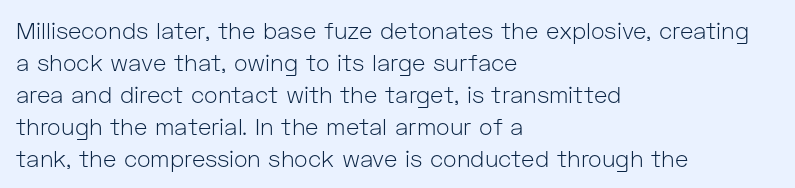
{"italic": "no", "bold": "no", "underline": "no", "align": "left", "line_spacing": "normal", "line_spacing_ratio": 1.39, "letter_spacing": "normal", "letter_spacing_em": 0.0, "glyph_px": 23}
